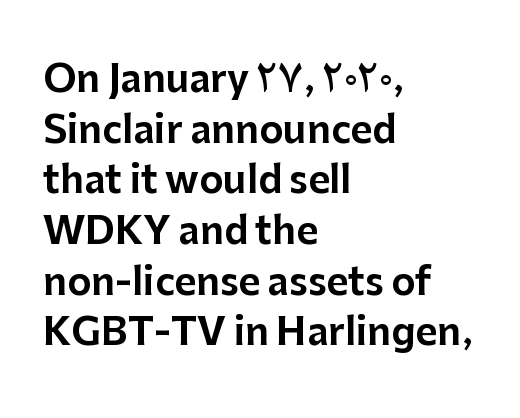
{"serif": "no", "italic": "no", "width": "normal", "stroke_contrast": "low", "x_height": "medium", "monospaced": "no", "underline": "no", "align": "left", "line_spacing": "normal", "line_spacing_ratio": 1.37, "letter_spacing": "normal", "letter_spacing_em": 0.0, "glyph_px": 37}
